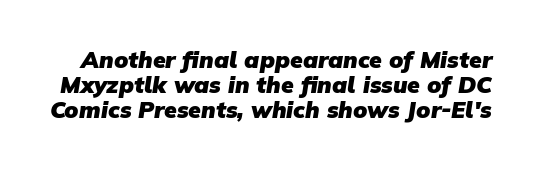
Look at the stroke-to-counter ratio: heavy, a bold. Cramped leading. Unmarked baselines from the first word to the last. Tracking value appears to be zero — textbook default spacing.
